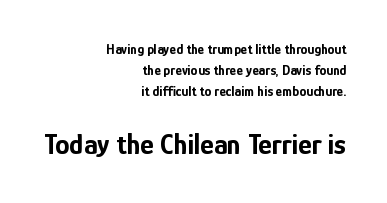
Are there feet on the stems? There aren't — it's a sans. Posture: upright roman. The letters in the lower block stand taller than those in the block above. The lines in this sample share a right terminus and differ only in where they begin. Chunky letters — that's bold for sure.
